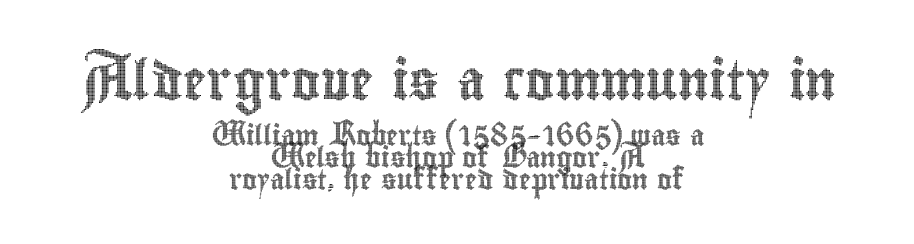
Q: Is the text italic (slanted)? A: No, it is upright.
Q: Is the text underlined? A: No.
Q: How is the paragraph aligned? A: Centered.
Q: Is the spacing between letters normal or unusually wide? A: Normal.
Q: Is the spacing between lines tight, normal or loose? A: Tight.
Q: Which block of text is set in a larger size, the first (top) or the second (bottom)? A: The first (top) one.
Q: Width (condensed, normal, or wide)? A: Condensed.
Q: x-height? A: Small.
Q: Monospaced? A: No.
